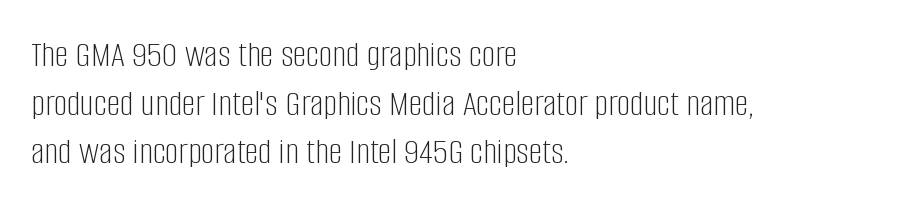
The image shows 38 px light, condensed sans-serif type, upright; set left-aligned, normal line spacing (1.28x), normal letter spacing, not underlined; low stroke contrast and a large x-height.
